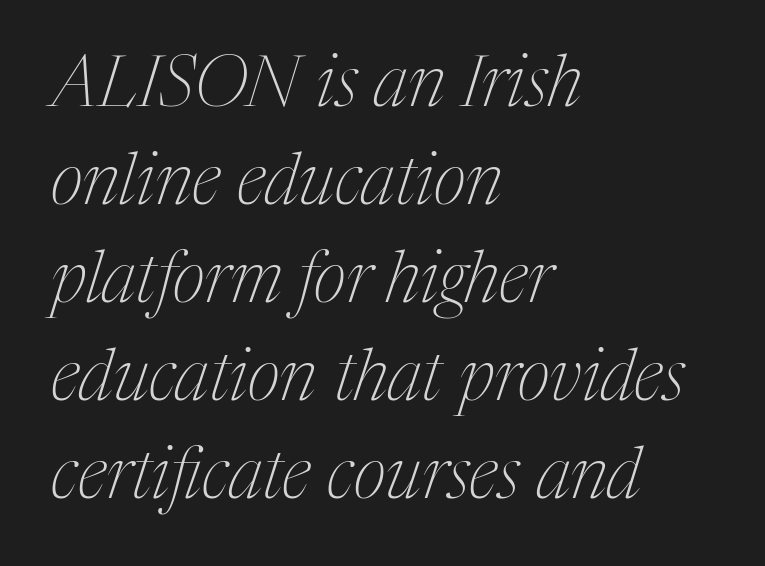
The image shows 71 px thin, condensed serif type, italic (leaning right); set left-aligned, normal line spacing (1.38x), normal letter spacing, not underlined; medium stroke contrast and a medium x-height.
